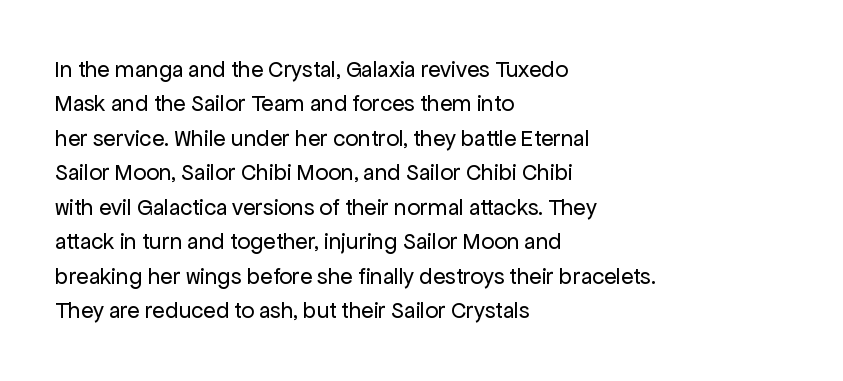
{"italic": "no", "bold": "no", "underline": "no", "align": "left", "line_spacing": "normal", "line_spacing_ratio": 1.5, "letter_spacing": "normal", "letter_spacing_em": 0.0, "glyph_px": 23}
